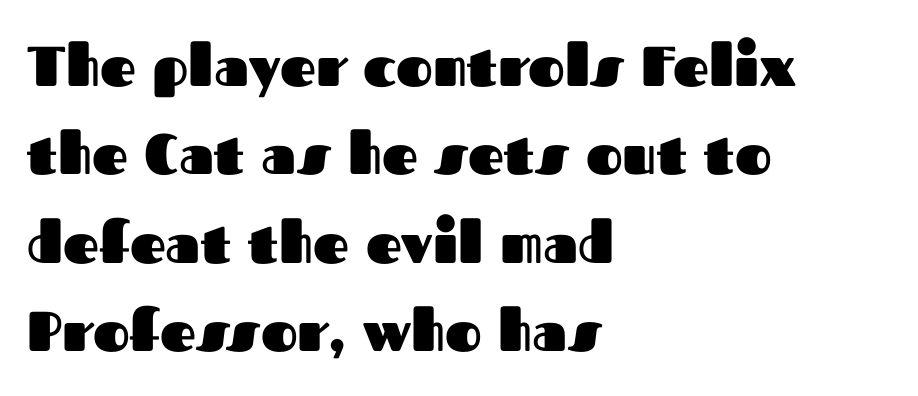
{"serif": "no", "italic": "no", "bold": "yes", "weight": "heavy", "width": "normal", "stroke_contrast": "medium", "x_height": "medium", "monospaced": "no", "underline": "no", "align": "left", "line_spacing": "normal", "line_spacing_ratio": 1.58, "letter_spacing": "normal", "letter_spacing_em": 0.0, "glyph_px": 56}
